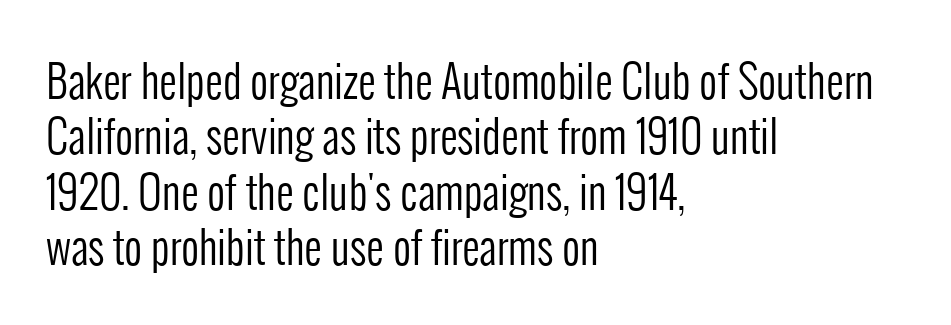
The image shows 44 px regular-weight, condensed sans-serif type, upright; set left-aligned, normal line spacing (1.26x), normal letter spacing, not underlined; low stroke contrast and a medium x-height.
